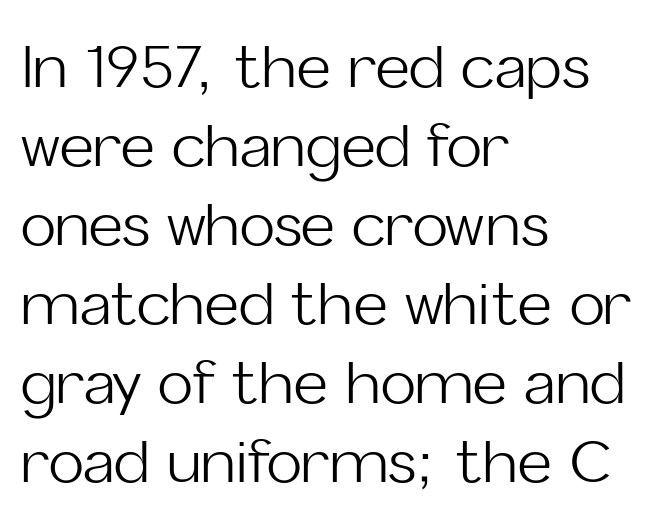
{"serif": "no", "italic": "no", "bold": "no", "weight": "light", "width": "normal", "stroke_contrast": "low", "x_height": "medium", "monospaced": "no", "underline": "no", "align": "left", "line_spacing": "normal", "line_spacing_ratio": 1.34, "letter_spacing": "normal", "letter_spacing_em": 0.0, "glyph_px": 59}
